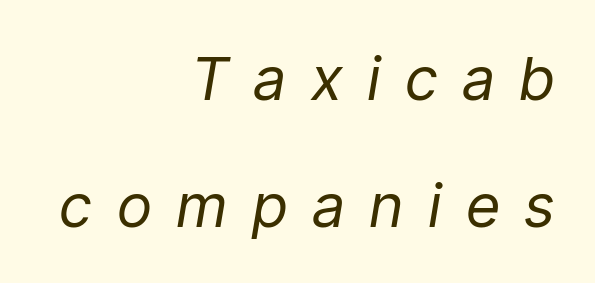
The image shows 60 px regular-weight, condensed type, italic (leaning right); set right-aligned, loose line spacing (2.11x), unusually wide letter spacing (+0.44 em), not underlined; low stroke contrast and a medium x-height.
